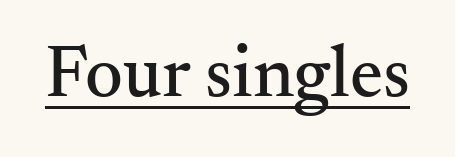
The image shows 74 px serif type, upright; set normal letter spacing, underlined; medium stroke contrast and a small x-height.
